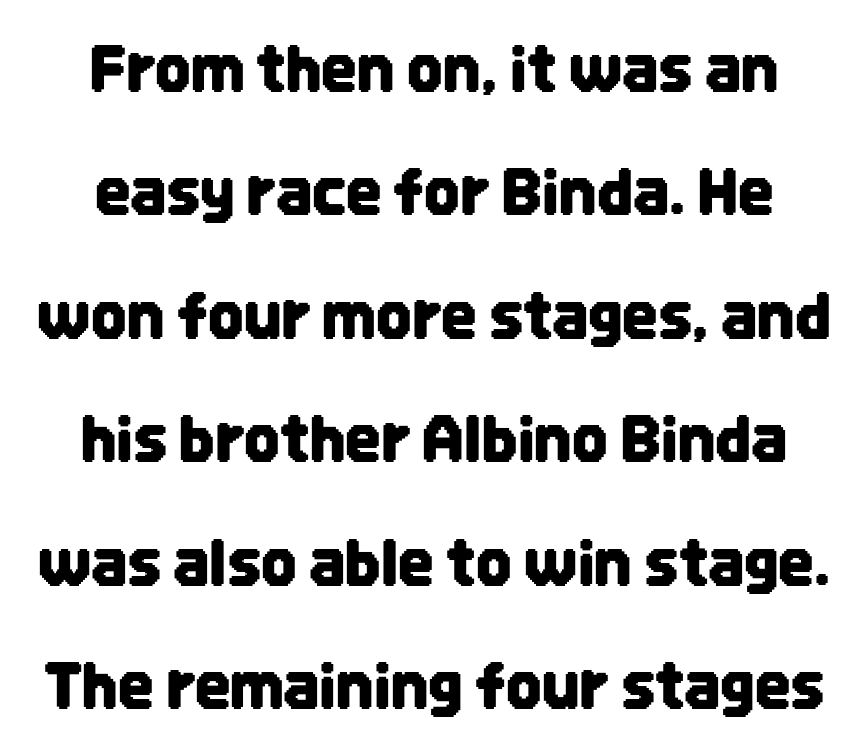
Q: Is the text italic (slanted)? A: No, it is upright.
Q: Is the typeface a serif or a sans-serif typeface? A: Sans-serif.
Q: Is the text underlined? A: No.
Q: Is the spacing between letters normal or unusually wide? A: Normal.
Q: Is the spacing between lines tight, normal or loose? A: Loose.
Q: Width (condensed, normal, or wide)? A: Condensed.
Q: Stroke contrast? A: Low.
Q: x-height? A: Large.
Q: Monospaced? A: No.
